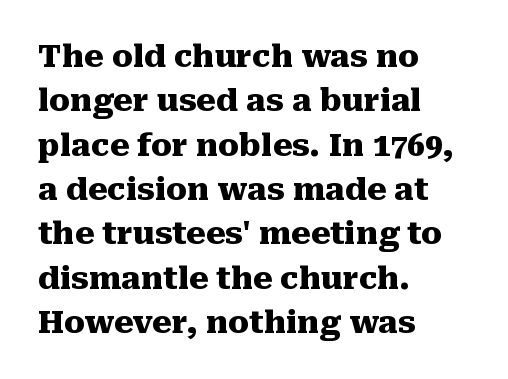
The image shows 31 px heavy serif type, upright; set left-aligned, normal line spacing (1.43x), normal letter spacing, not underlined; medium stroke contrast and a medium x-height.
